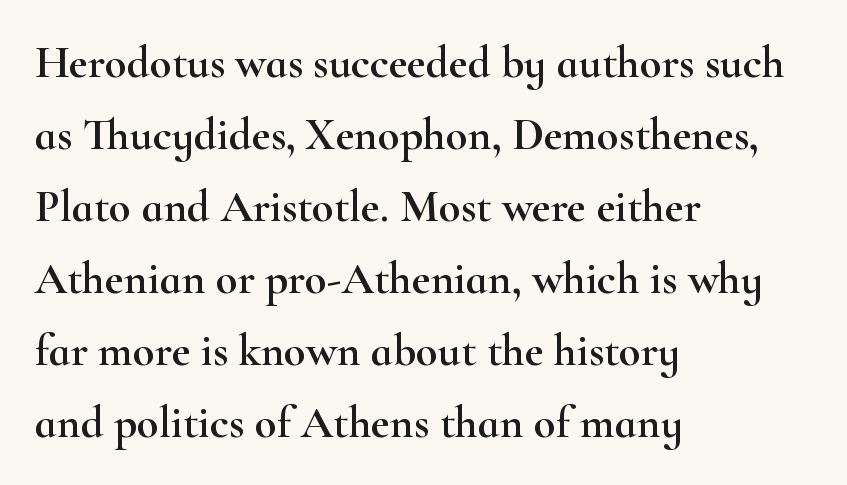
Q: Is the text italic (slanted)? A: No, it is upright.
Q: Is the typeface a serif or a sans-serif typeface? A: Serif.
Q: Is the text underlined? A: No.
Q: How is the paragraph aligned? A: Left-aligned.
Q: Is the spacing between letters normal or unusually wide? A: Normal.
Q: Is the spacing between lines tight, normal or loose? A: Normal.
Q: Width (condensed, normal, or wide)? A: Wide.
Q: Stroke contrast? A: High.
Q: x-height? A: Small.
Q: Monospaced? A: No.
